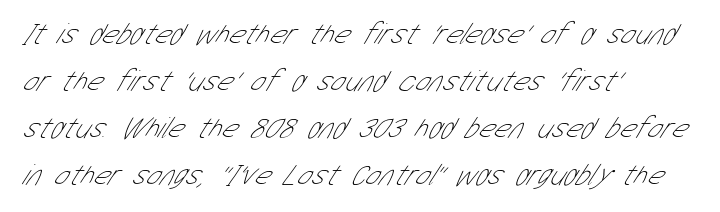
Q: Is the text bold? A: No.
Q: Is the typeface a serif or a sans-serif typeface? A: Sans-serif.
Q: Is the text underlined? A: No.
Q: How is the paragraph aligned? A: Left-aligned.
Q: Is the spacing between letters normal or unusually wide? A: Normal.
Q: Is the spacing between lines tight, normal or loose? A: Normal.
Q: Width (condensed, normal, or wide)? A: Condensed.
Q: Stroke contrast? A: Low.
Q: x-height? A: Medium.
Q: Monospaced? A: No.
